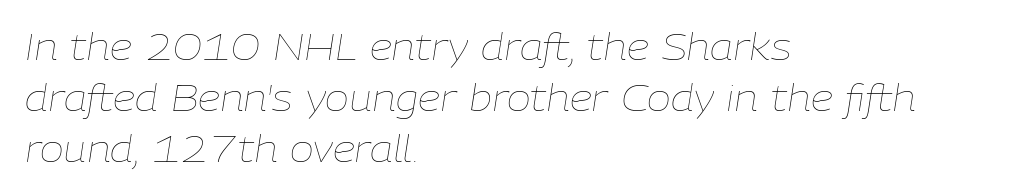
{"italic": "yes", "lean": "right", "slant_degrees": 9, "bold": "no", "weight": "thin", "width": "normal", "stroke_contrast": "low", "x_height": "medium", "monospaced": "no", "underline": "no", "align": "left", "line_spacing": "normal", "line_spacing_ratio": 1.41, "letter_spacing": "normal", "letter_spacing_em": 0.0, "glyph_px": 36}
